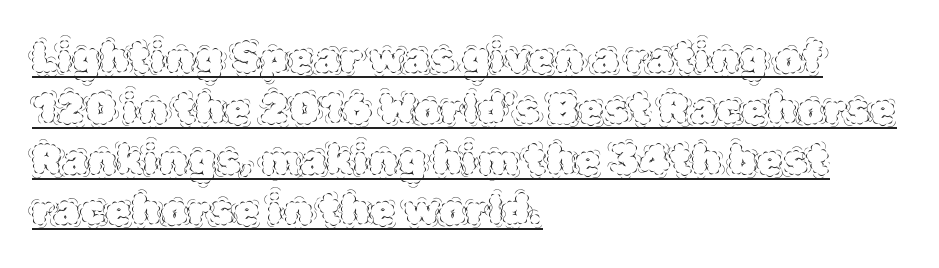
The image shows 42 px thin type, upright; set left-aligned, line spacing 1.21x, normal letter spacing, underlined; a large x-height.
